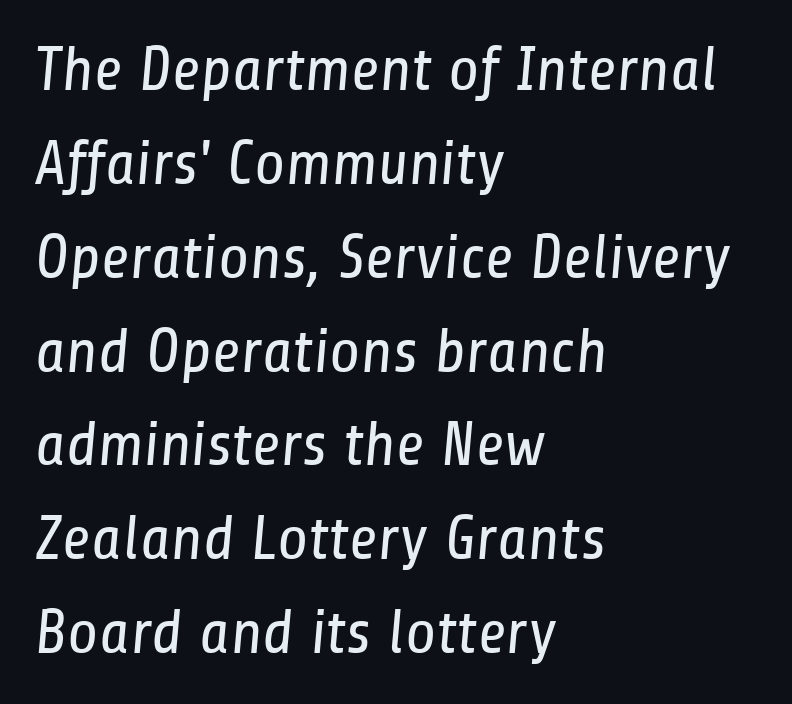
The image shows 63 px regular-weight, condensed sans-serif type; set left-aligned, normal line spacing (1.49x), normal letter spacing, not underlined; low stroke contrast and a medium x-height.
